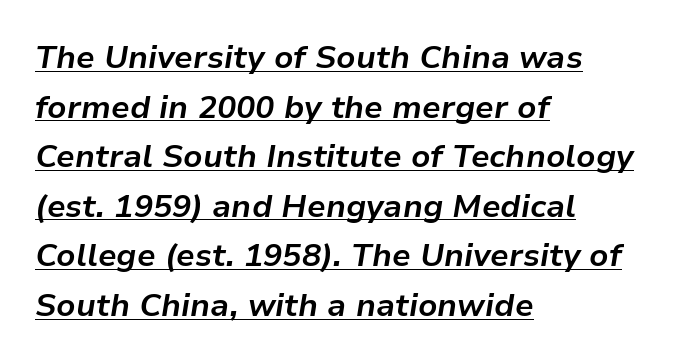
The image shows 32 px bold type, italic (leaning right); set left-aligned, normal line spacing (1.55x), normal letter spacing, underlined; low stroke contrast and a medium x-height.
